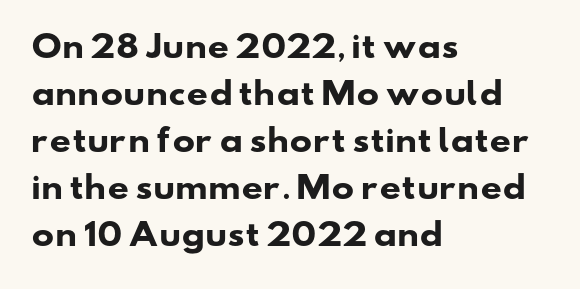
The image shows 30 px heavy, wide sans-serif type; set left-aligned, normal line spacing (1.57x), normal letter spacing, not underlined; low stroke contrast and a small x-height.
